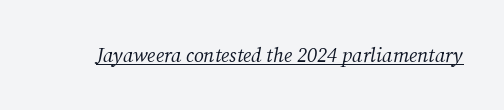
The image shows 20 px text type, italic (leaning right); set normal letter spacing, underlined.
